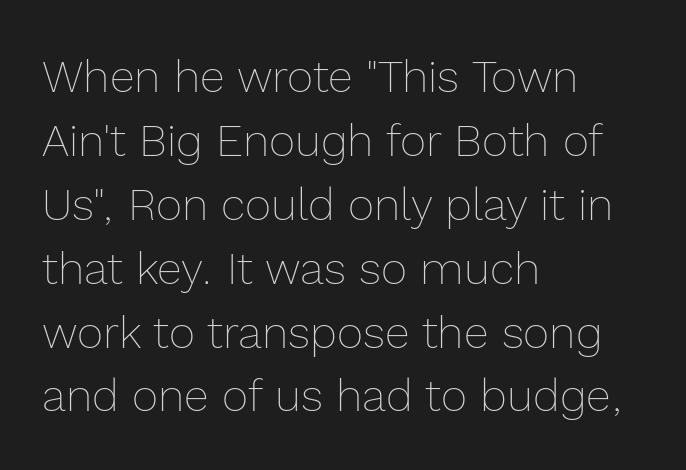
Italic: no, the glyphs are upright roman. Rows of type keep a routine distance in the vertical direction. Underline: absent. The cut favours lightness, reaching ordinary text weight at its darkest. Line beginnings align vertically; line endings do not.
